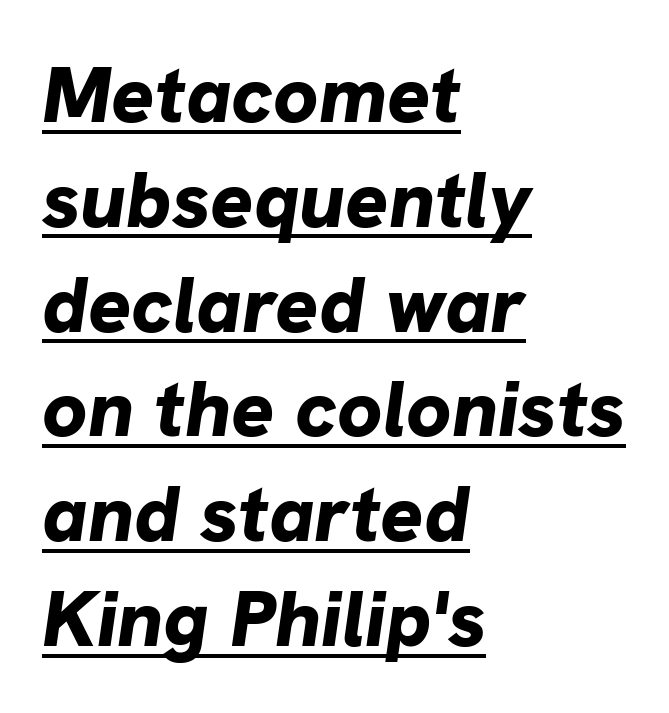
Letter spacing: default. The leading is moderate, giving the passage an even texture. Decoration check: the copy is underlined. What weight is shown? A full bold with thick strokes. Reading down the block, your eye returns to a fixed left position each line. Varying glyph widths throughout — classic text-font behaviour.
